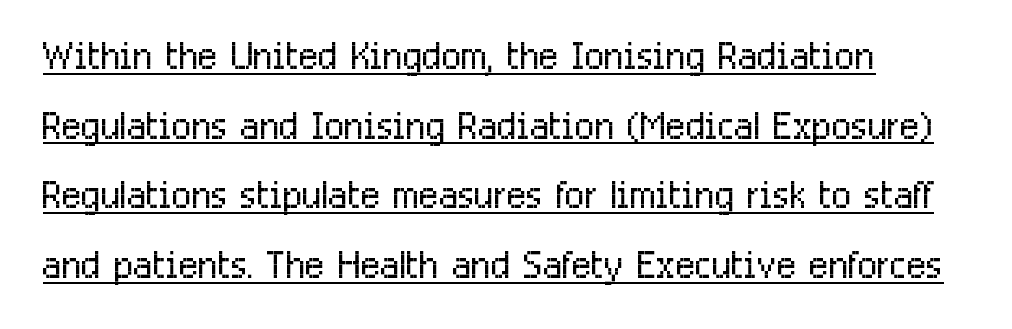
The image shows 52 px light, condensed sans-serif type, upright; set left-aligned, normal line spacing (1.34x), normal letter spacing, underlined; low stroke contrast and a medium x-height.
